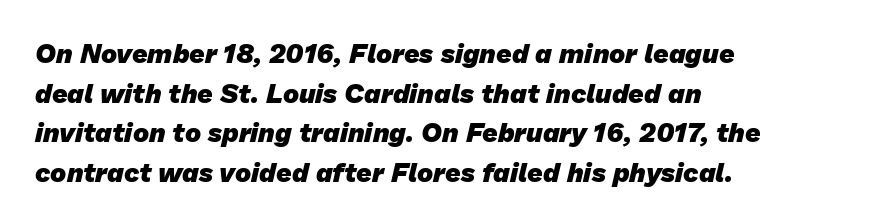
The image shows 27 px bold type; set left-aligned, normal line spacing (1.47x), normal letter spacing, not underlined.
